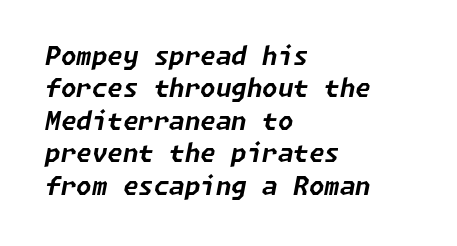
The image shows 25 px bold type, italic (leaning right); set left-aligned, normal line spacing (1.3x), normal letter spacing, not underlined.
